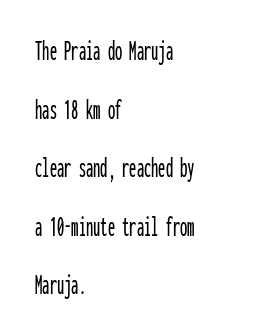
This is roman type, the default non-slanted kind. Between one letter and the next there's only the usual sliver of space. Nothing sits at the stroke ends, so this counts as sans-serif. Does the leading feel generous? Absolutely, it's lavish.
